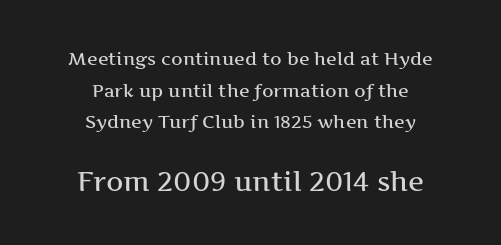
Q: Is the text italic (slanted)? A: No, it is upright.
Q: Is the text underlined? A: No.
Q: How is the paragraph aligned? A: Centered.
Q: Is the spacing between letters normal or unusually wide? A: Normal.
Q: Which block of text is set in a larger size, the first (top) or the second (bottom)? A: The second (bottom) one.
